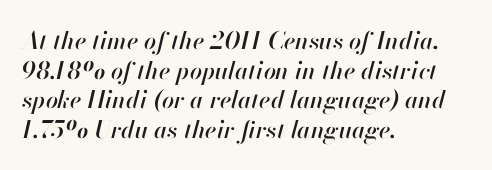
The image shows 24 px text type, italic (leaning right); set left-aligned, line spacing 1.23x, normal letter spacing, not underlined.
